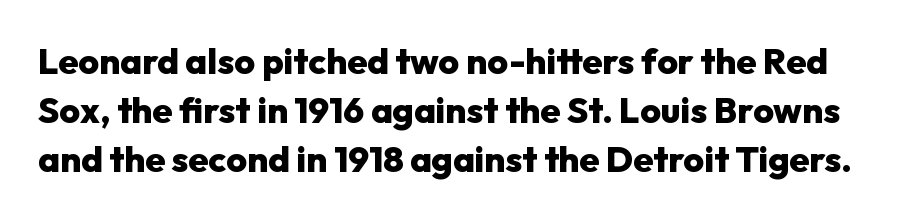
{"serif": "no", "italic": "no", "bold": "yes", "weight": "heavy", "width": "normal", "stroke_contrast": "low", "x_height": "medium", "monospaced": "no", "underline": "no", "line_spacing": "normal", "line_spacing_ratio": 1.36, "letter_spacing": "normal", "letter_spacing_em": 0.0, "glyph_px": 36}
